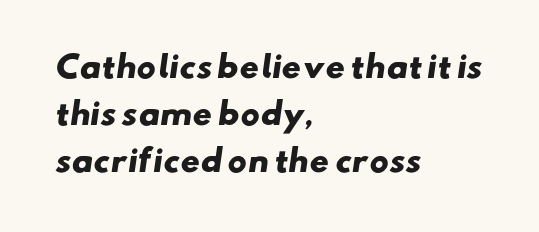
The image shows 30 px heavy, wide sans-serif type; set left-aligned, normal line spacing (1.56x), normal letter spacing, not underlined; low stroke contrast and a small x-height.
